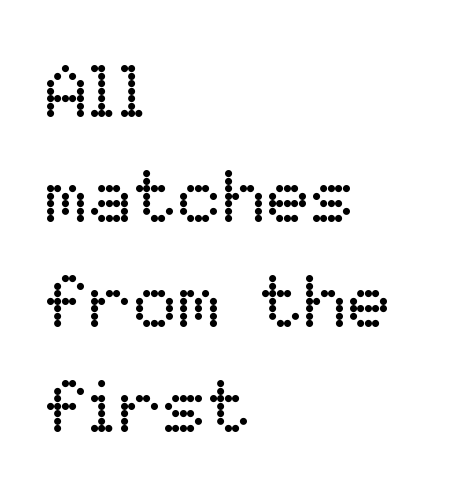
The image shows 74 px regular-weight type, upright; set left-aligned, normal line spacing (1.42x), normal letter spacing, not underlined; low stroke contrast and a medium x-height.
